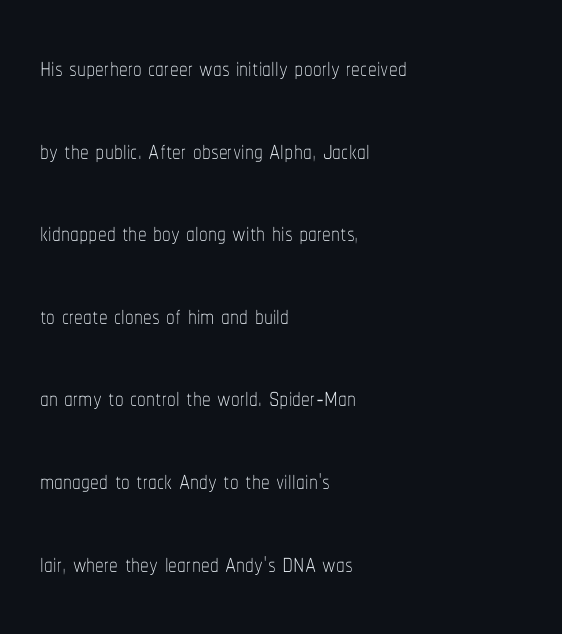
The image shows 35 px thin, condensed type, upright; set left-aligned, loose line spacing (2.36x), normal letter spacing, not underlined; low stroke contrast and a medium x-height.
